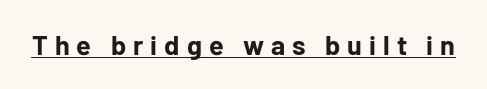
Q: Is the text bold? A: Yes.
Q: Is the text italic (slanted)? A: No, it is upright.
Q: Is the text underlined? A: Yes.
Q: Is the spacing between letters normal or unusually wide? A: Unusually wide.
